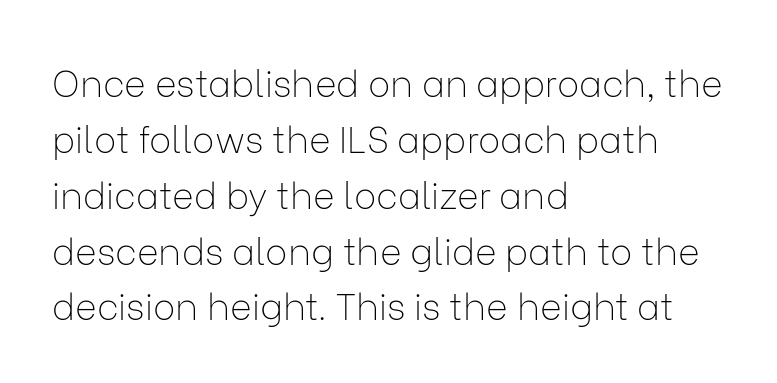
The image shows 37 px thin sans-serif type, upright; set left-aligned, normal line spacing (1.51x), normal letter spacing, not underlined; low stroke contrast and a medium x-height.
